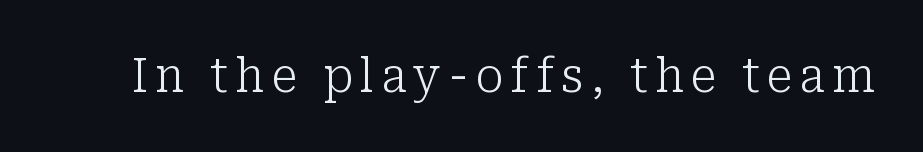
The image shows 47 px light serif type, upright; set not underlined; low stroke contrast and a medium x-height.
